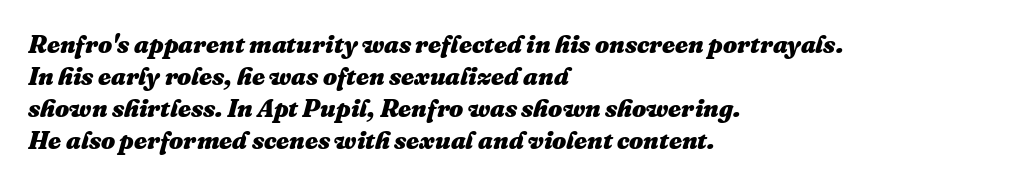
The image shows 25 px bold type, italic (leaning right); set left-aligned, normal line spacing (1.28x), normal letter spacing, not underlined.
